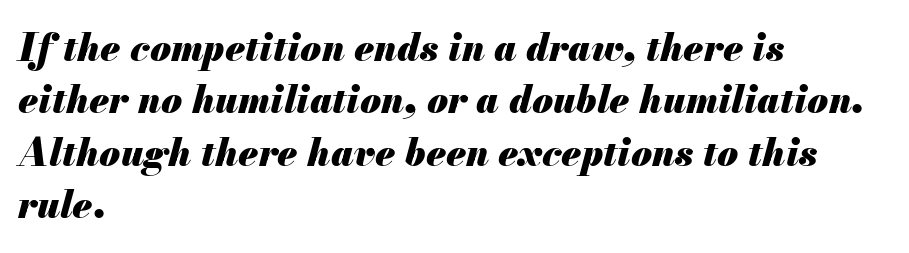
{"italic": "yes", "lean": "right", "slant_degrees": 13, "bold": "yes", "weight": "heavy", "width": "normal", "stroke_contrast": "medium", "x_height": "small", "monospaced": "no", "underline": "no", "align": "left", "line_spacing": "normal", "line_spacing_ratio": 1.38, "letter_spacing": "normal", "letter_spacing_em": 0.0, "glyph_px": 38}
